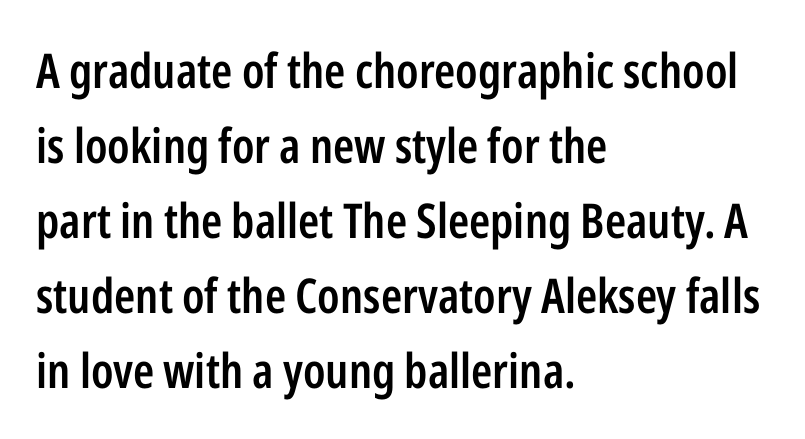
The image shows 48 px semibold, condensed sans-serif type, upright; set left-aligned, normal line spacing (1.56x), normal letter spacing, not underlined; low stroke contrast and a medium x-height.
